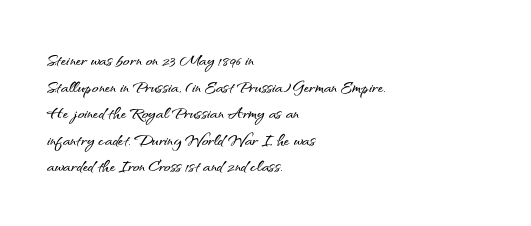
A student would call this left alignment; a typographer would say flush left, rag right. Nobody touched the tracking dial on this one. Descenders are the only things crossing below the line.
